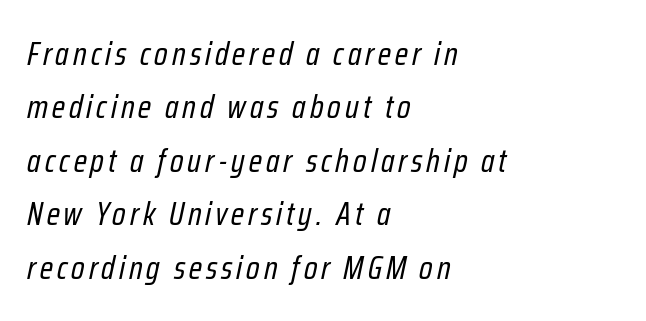
Character widths vary here, with narrow letters taking less room than wide ones. Anything drawn beneath the words? Only blank space. Casual observation: everything's shoved over to the left. Every character sits at an angle, as italics do.
